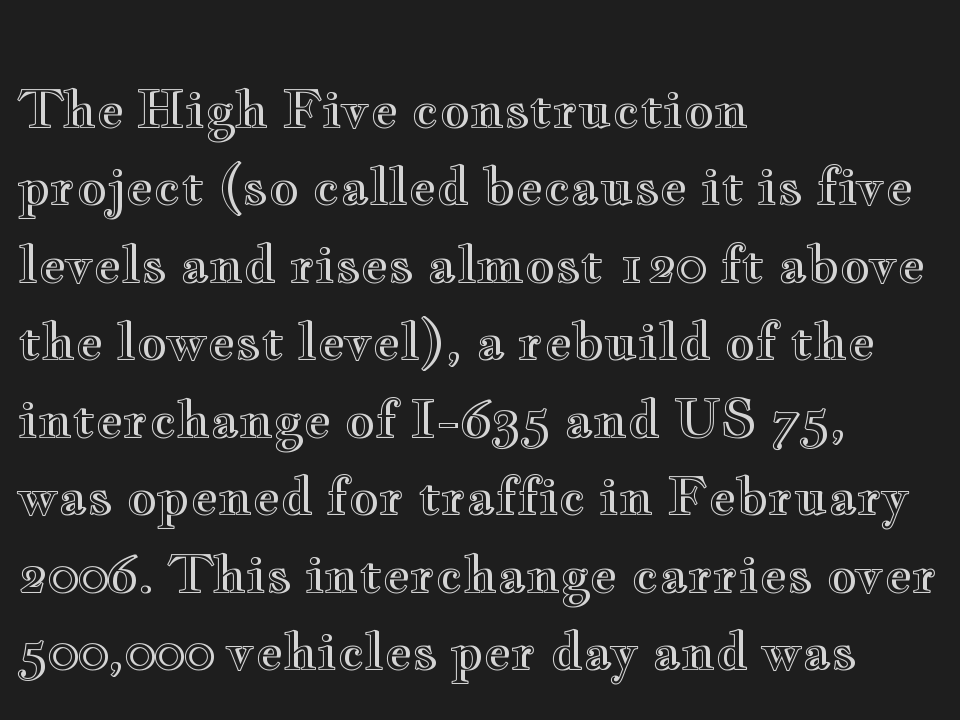
{"italic": "no", "width": "wide", "x_height": "small", "monospaced": "no", "underline": "no", "align": "left", "line_spacing": "normal", "line_spacing_ratio": 1.49, "letter_spacing": "normal", "letter_spacing_em": 0.0, "glyph_px": 52}
